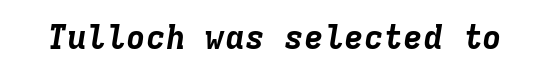
The passage shown is typed in a monospace face where columns stay perfectly aligned. Letter spacing: default. The text carries the slant typical of an italic or oblique font. Weight check: bold — yes, fully.
